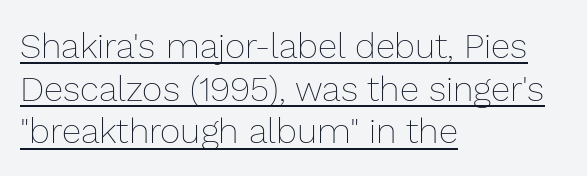
Here the designer chose a conventional face with non-uniform glyph widths. These characters rest on top of a visible drawn line. Horizontal alignment here is leftward, the default for most running prose. Stems here are at most as thick as an everyday book face.
